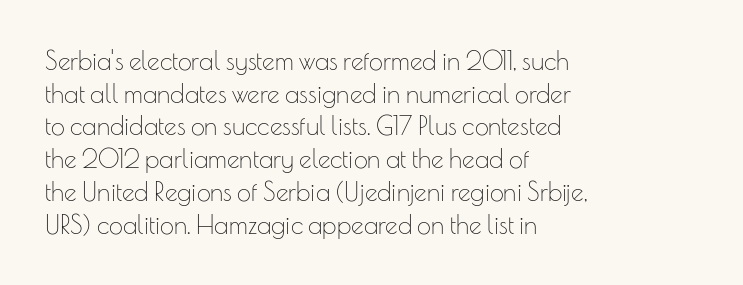
What's the leading like? Ordinary, nothing unusual. The passage shown has conventional tracking throughout. The typography opts for an upright posture over an oblique one. The passage is arranged the way most books set body copy — flush left.
